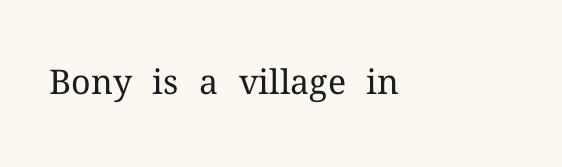
Think of a printed novel: that variable character pitch is what you see here. Classification — serif. Italic: no, the glyphs are upright roman. The weight tops out at a normal text grade. The strip under each line holds only bare page.
